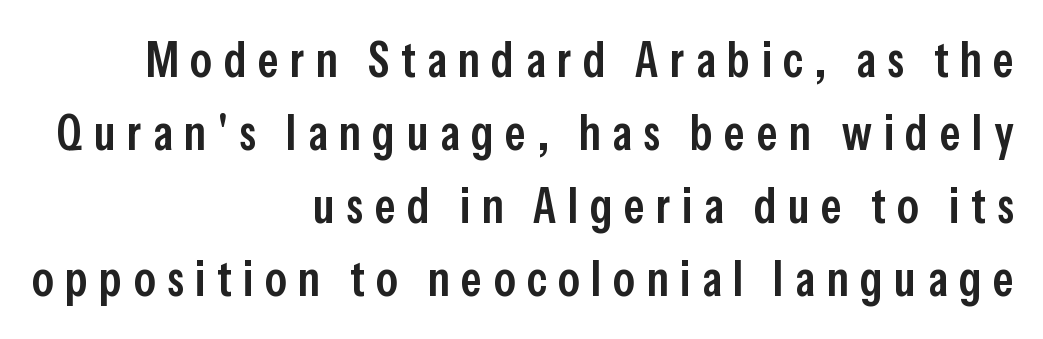
The image shows 49 px semibold, condensed sans-serif type, upright; set right-aligned, normal line spacing (1.49x), unusually wide letter spacing (+0.23 em), not underlined; low stroke contrast and a medium x-height.
